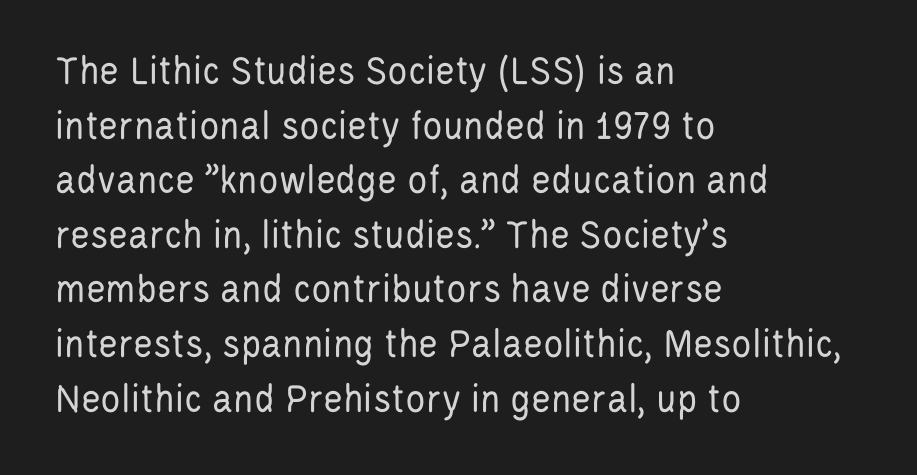
The specimen reads as upright at a glance. Honestly, there is no underline to notice here at all. Regarding leading, the lines here are spaced in the standard way. Looks like regular typesetting: each glyph gets only the width it needs.
